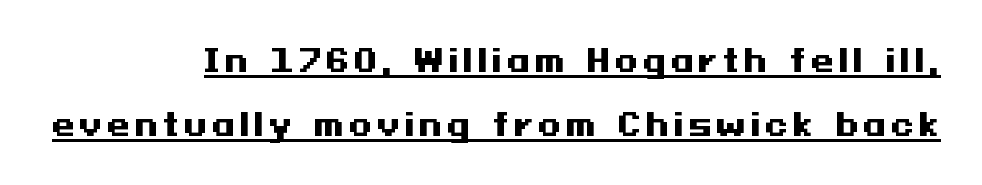
Q: Is the text bold? A: Yes.
Q: Is the text italic (slanted)? A: No, it is upright.
Q: Is the typeface a serif or a sans-serif typeface? A: Sans-serif.
Q: Is the text underlined? A: Yes.
Q: How is the paragraph aligned? A: Right-aligned.
Q: Is the spacing between lines tight, normal or loose? A: Loose.
Q: Width (condensed, normal, or wide)? A: Wide.
Q: Stroke contrast? A: Medium.
Q: x-height? A: Medium.
